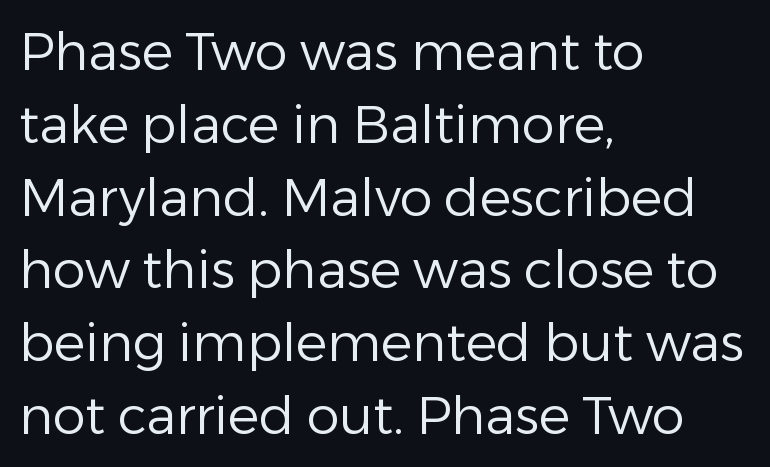
Q: Is the text bold? A: No.
Q: Is the text italic (slanted)? A: No, it is upright.
Q: Is the typeface a serif or a sans-serif typeface? A: Sans-serif.
Q: Is the text underlined? A: No.
Q: How is the paragraph aligned? A: Left-aligned.
Q: Is the spacing between letters normal or unusually wide? A: Normal.
Q: Is the spacing between lines tight, normal or loose? A: Normal.
Q: Width (condensed, normal, or wide)? A: Normal.
Q: Stroke contrast? A: Low.
Q: x-height? A: Medium.
Q: Monospaced? A: No.
